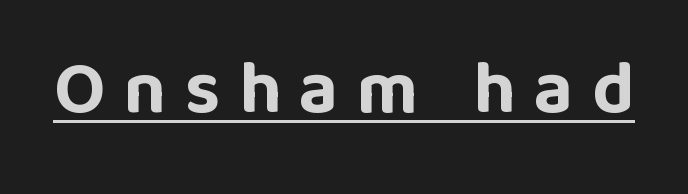
The image shows 74 px bold sans-serif type, upright; set unusually wide letter spacing (+0.25 em), underlined; low stroke contrast and a large x-height.
